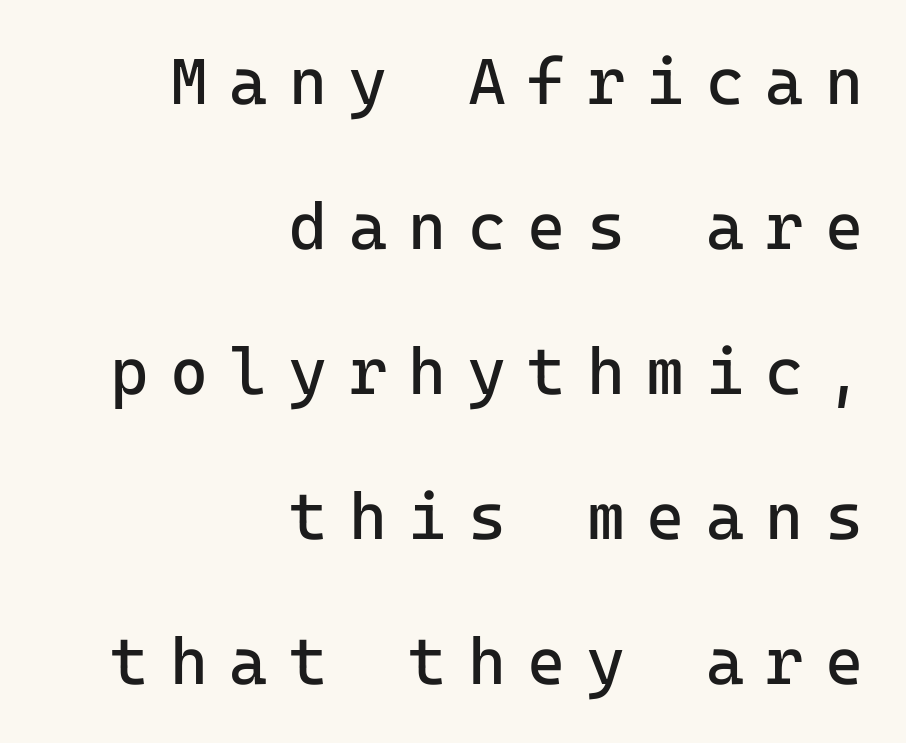
The image shows 65 px regular-weight sans-serif type, upright, monospaced; set right-aligned, loose line spacing (2.23x), unusually wide letter spacing (+0.33 em), not underlined; low stroke contrast and a medium x-height.
